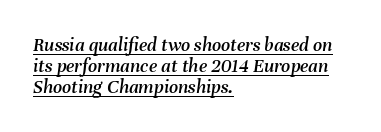
The image shows 20 px text type, italic (leaning right); set left-aligned, tight line spacing (1.04x), normal letter spacing, underlined.
